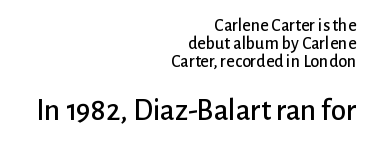
{"serif": "no", "italic": "no", "width": "normal", "stroke_contrast": "low", "x_height": "medium", "monospaced": "no", "underline": "no", "align": "right", "line_spacing": "tight", "line_spacing_ratio": 1.0, "letter_spacing": "normal", "letter_spacing_em": 0.0, "larger_block": "second", "size_ratio": 1.72, "glyph_px": 31}
